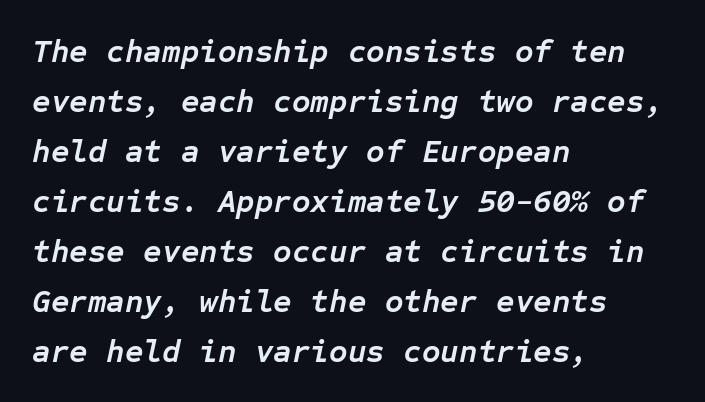
The image shows 32 px semibold type, italic (leaning right), monospaced; set left-aligned, normal line spacing (1.56x), normal letter spacing, not underlined; low stroke contrast and a medium x-height.
